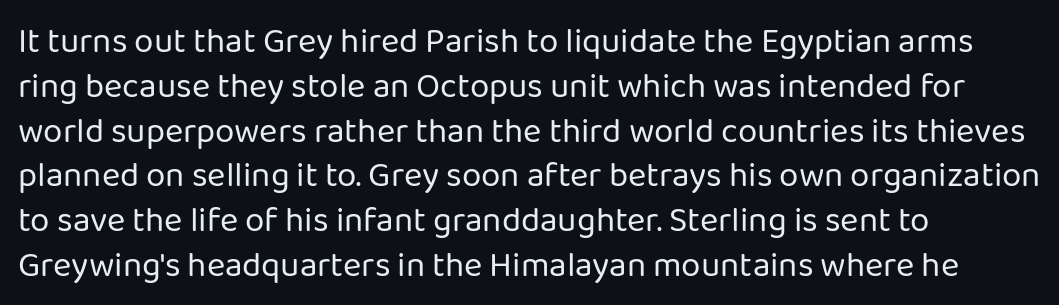
{"serif": "no", "italic": "no", "bold": "no", "weight": "regular", "width": "normal", "stroke_contrast": "low", "x_height": "medium", "monospaced": "no", "underline": "no", "align": "left", "line_spacing": "normal", "line_spacing_ratio": 1.28, "letter_spacing": "normal", "letter_spacing_em": 0.0, "glyph_px": 35}
